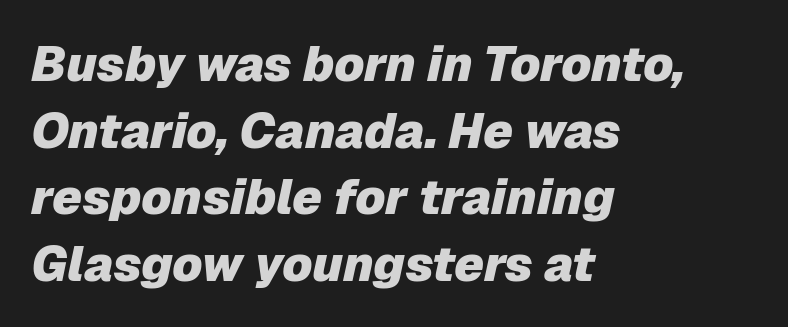
Q: Is the text bold? A: Yes.
Q: Is the text italic (slanted)? A: Yes, it leans right by about 12 degrees.
Q: Is the text underlined? A: No.
Q: How is the paragraph aligned? A: Left-aligned.
Q: Is the spacing between letters normal or unusually wide? A: Normal.
Q: Is the spacing between lines tight, normal or loose? A: Normal.
Q: Width (condensed, normal, or wide)? A: Normal.
Q: Stroke contrast? A: Low.
Q: x-height? A: Medium.
Q: Monospaced? A: No.
